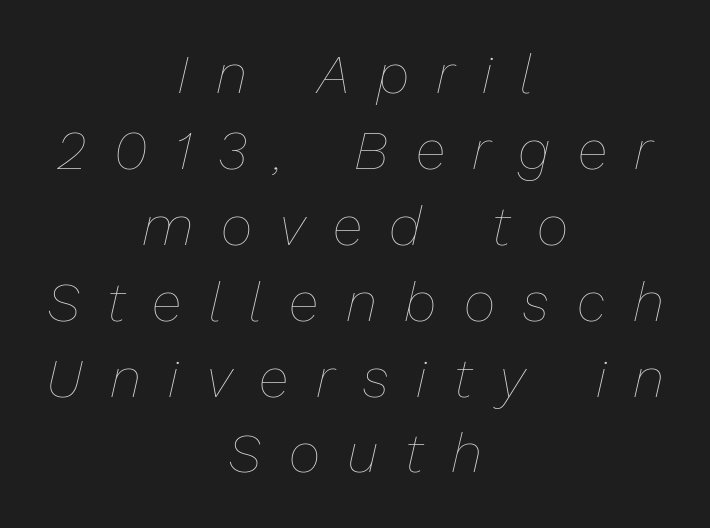
Stroke thickness stays within the range of a standard reading face or lighter. Neither beginnings nor endings align; midpoints do. The face used here has a pronounced slope to its letters. Glyph-to-glyph distance is far greater than everyday printed text.
